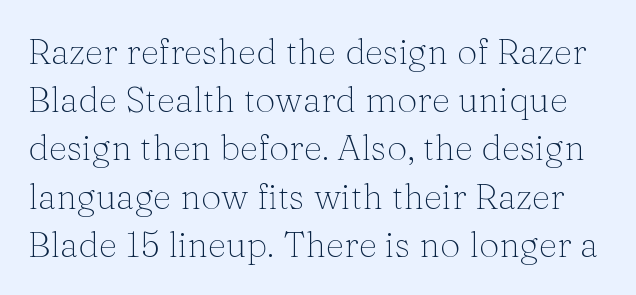
The block of text has a typical density, with ordinary space between rows. Type without underlining. Look at the bottom of the vertical strokes: they flare into serifs here. Counters stay open thanks to moderate or lighter strokes. Notice how the stems are strictly vertical — no italics here.
